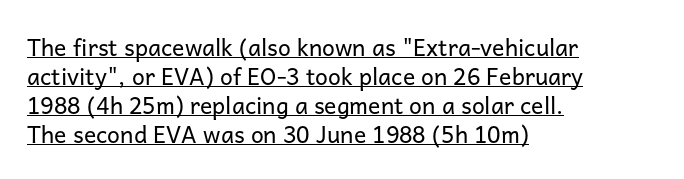
The image shows 23 px text type, upright; set left-aligned, normal line spacing (1.26x), normal letter spacing, underlined.
